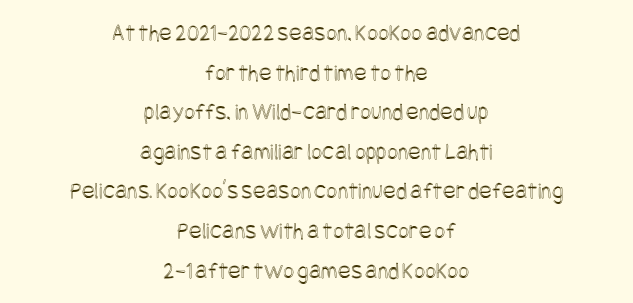
Q: Is the text italic (slanted)? A: No, it is upright.
Q: Is the text underlined? A: No.
Q: How is the paragraph aligned? A: Centered.
Q: Is the spacing between letters normal or unusually wide? A: Normal.
Q: Is the spacing between lines tight, normal or loose? A: Normal.
